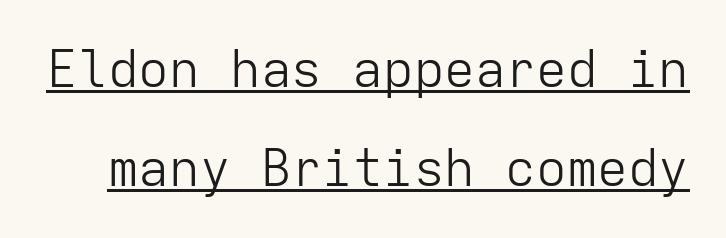
{"serif": "no", "italic": "no", "bold": "no", "weight": "light", "width": "normal", "stroke_contrast": "low", "x_height": "medium", "monospaced": "yes", "underline": "yes", "line_spacing": "loose", "line_spacing_ratio": 1.94, "letter_spacing": "normal", "letter_spacing_em": 0.0, "glyph_px": 51}
